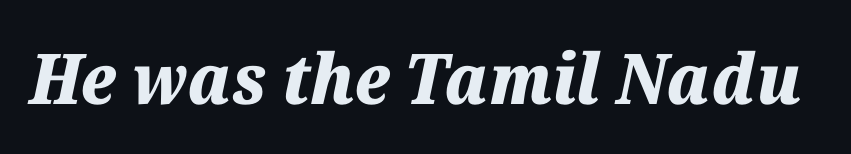
Q: Is the text bold? A: Yes.
Q: Is the text italic (slanted)? A: Yes, it leans right by about 12 degrees.
Q: Is the text underlined? A: No.
Q: Is the spacing between letters normal or unusually wide? A: Normal.
Q: Width (condensed, normal, or wide)? A: Normal.
Q: Stroke contrast? A: Medium.
Q: x-height? A: Medium.
Q: Monospaced? A: No.
